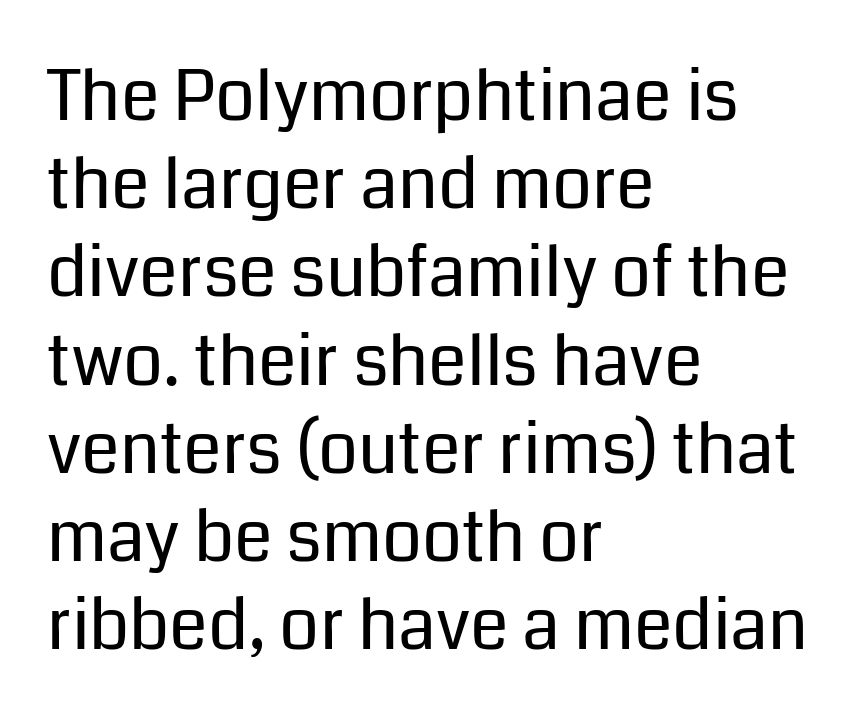
Horizontal alignment here is leftward, the default for most running prose. Has an underline been added? It has not. Proportional: the letters do not fall into vertical columns. Quick note: not italic, upright. These lines are composed in type without serifs. Reading down the column, the eye jumps a familiar distance to each next line.
